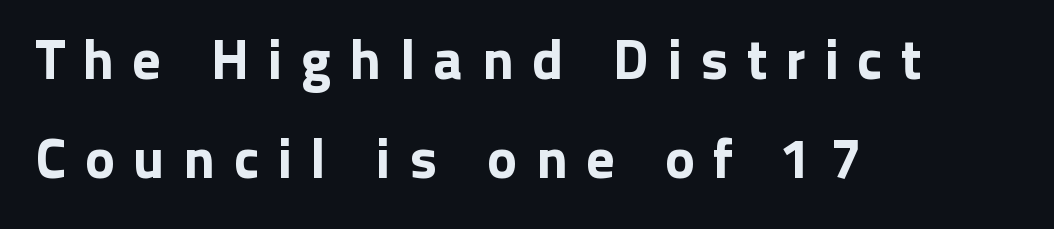
Rule under the text: the space is simply empty. How are the letters spaced? Widely, with obvious added tracking. The axis of the letterforms is exactly vertical. Stroke terminals: plain, sans-serif.
